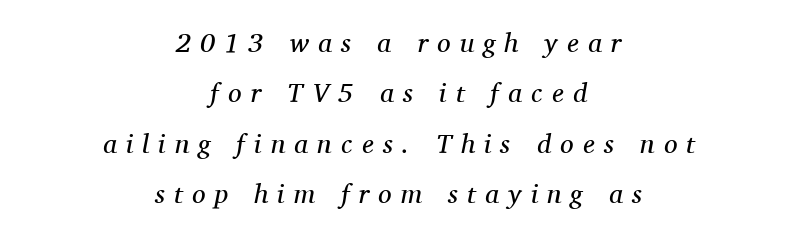
{"italic": "yes", "lean": "right", "slant_degrees": 11, "bold": "no", "underline": "no", "align": "center", "line_spacing_ratio": 1.87, "letter_spacing": "wide", "letter_spacing_em": 0.34, "glyph_px": 27}
